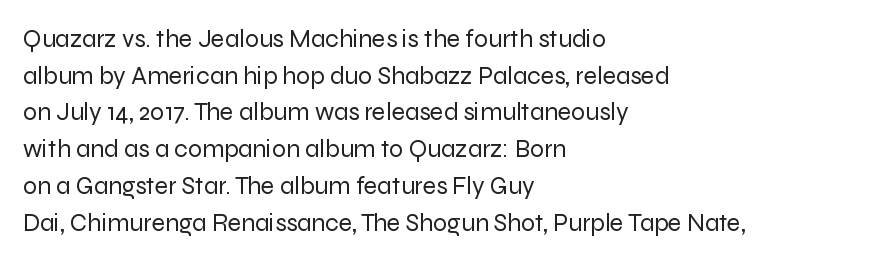
{"italic": "no", "bold": "no", "underline": "no", "align": "left", "line_spacing": "normal", "line_spacing_ratio": 1.47, "letter_spacing": "normal", "letter_spacing_em": 0.0, "glyph_px": 25}
